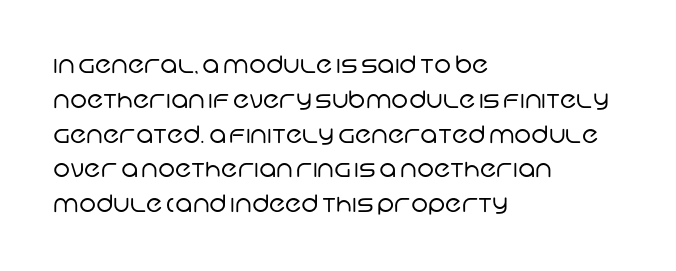
The image shows 24 px text type; set left-aligned, normal line spacing (1.45x), normal letter spacing, not underlined.
